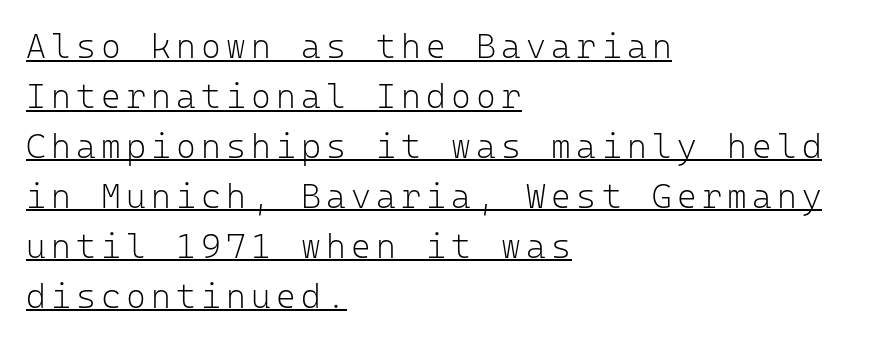
Upright lettering throughout. Honestly, the row spacing looks completely unremarkable. Note the uniform advance width — an 'i' takes as much space as an 'm'. Like a heading marked for emphasis, these lines bear an underscore.
